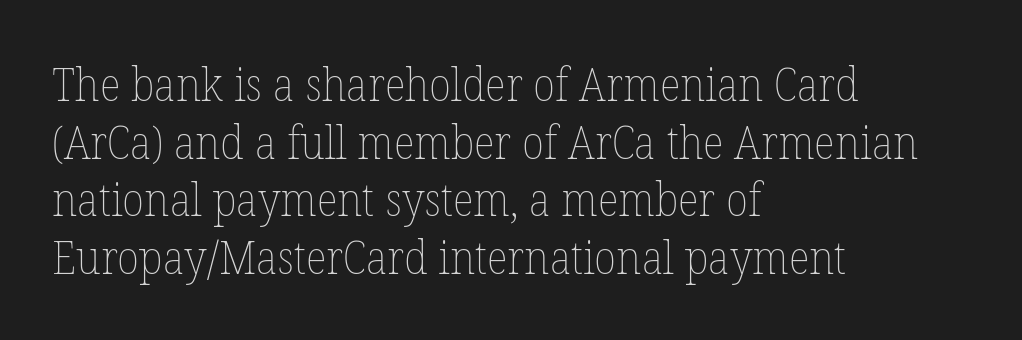
This is not heavy type; no bold has been used. Every stem runs plumb, perpendicular to the baseline. You could not count columns in this text — the font is proportionally spaced. A student would call this left alignment; a typographer would say flush left, rag right. The tracking reads as untouched default to a designer's eye.
